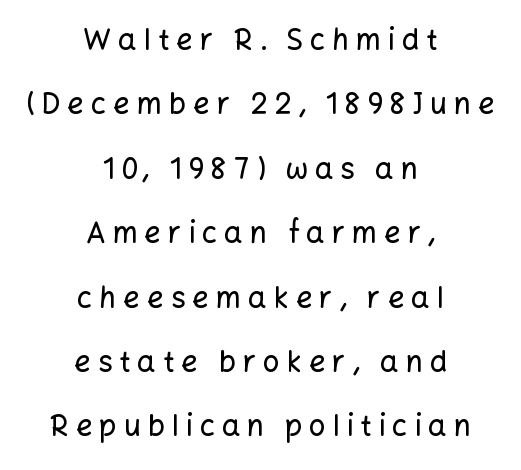
{"serif": "no", "italic": "no", "width": "normal", "stroke_contrast": "low", "x_height": "medium", "monospaced": "no", "underline": "no", "align": "center", "line_spacing": "loose", "line_spacing_ratio": 2.22, "letter_spacing": "wide", "letter_spacing_em": 0.24, "glyph_px": 29}
